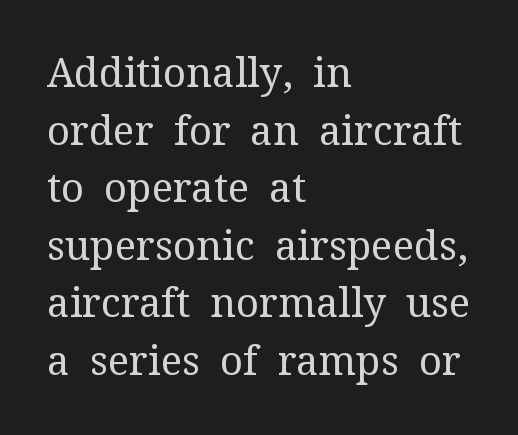
The image shows 40 px regular-weight serif type, upright; set left-aligned, normal line spacing (1.44x), normal letter spacing, not underlined; medium stroke contrast and a medium x-height.
